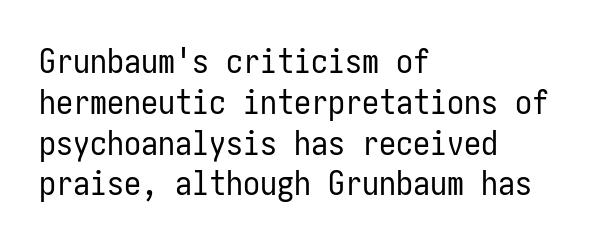
Caption: standard tracking, unaltered. Do the letters lean? They stand straight. Decoration check: the copy has no underline. One-word summary of the alignment: left. Unlike a traditional serif, this face leaves its strokes unadorned. No chunkiness to these letters — they're not bold.
